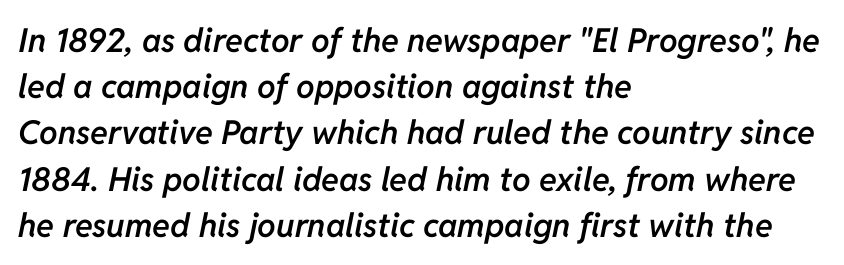
The image shows 33 px semibold type, italic (leaning right); set left-aligned, normal line spacing (1.4x), normal letter spacing, not underlined; low stroke contrast and a medium x-height.
